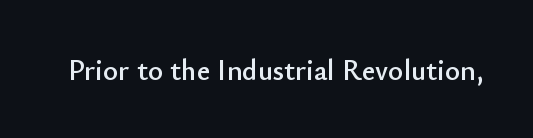
{"serif": "no", "italic": "no", "width": "normal", "stroke_contrast": "low", "x_height": "small", "monospaced": "no", "underline": "no", "letter_spacing": "normal", "letter_spacing_em": 0.0, "glyph_px": 29}
